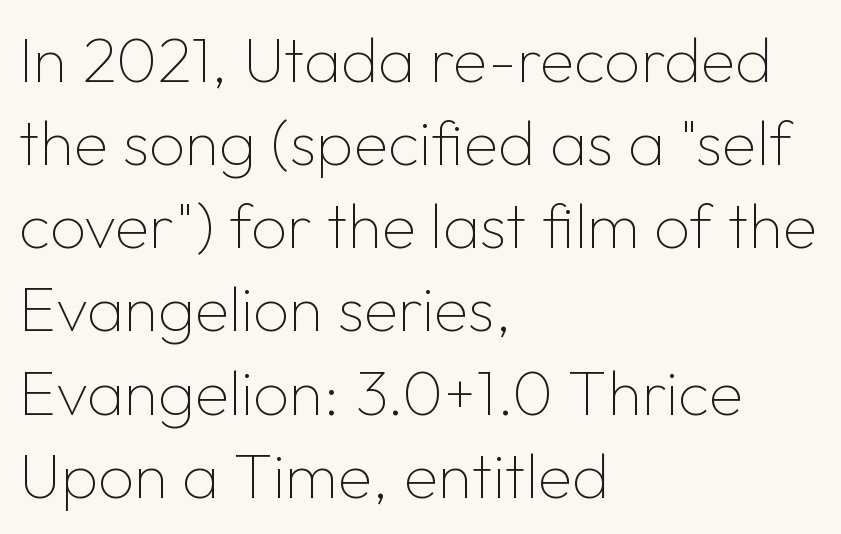
{"serif": "no", "italic": "no", "bold": "no", "weight": "thin", "width": "normal", "stroke_contrast": "low", "x_height": "medium", "monospaced": "no", "underline": "no", "align": "left", "line_spacing": "normal", "line_spacing_ratio": 1.32, "letter_spacing": "normal", "letter_spacing_em": 0.0, "glyph_px": 63}
